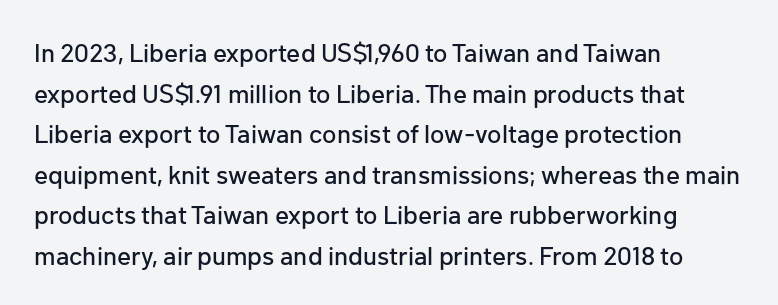
This rendering features lettering with no underline. How are the letters spaced? Ordinarily, with no added tracking. The setting favours the left margin, as ordinary paragraphs usually do. Does the lettering tilt? It doesn't — this is upright. Summary of vertical rhythm: regular, with standard interline spacing.
